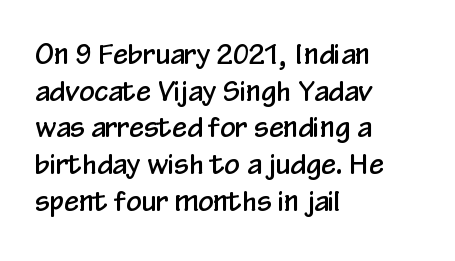
The image shows 27 px text type, upright; set left-aligned, normal line spacing (1.36x), normal letter spacing, not underlined.
